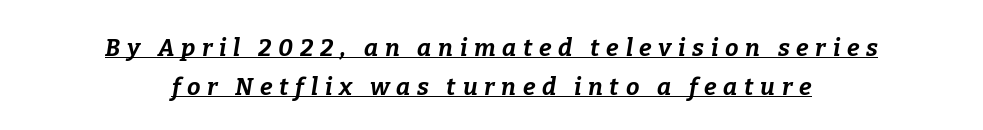
Q: Is the text bold? A: Yes.
Q: Is the text italic (slanted)? A: Yes, it leans right by about 9 degrees.
Q: Is the text underlined? A: Yes.
Q: How is the paragraph aligned? A: Centered.
Q: Is the spacing between letters normal or unusually wide? A: Unusually wide.
Q: Is the spacing between lines tight, normal or loose? A: Normal.
